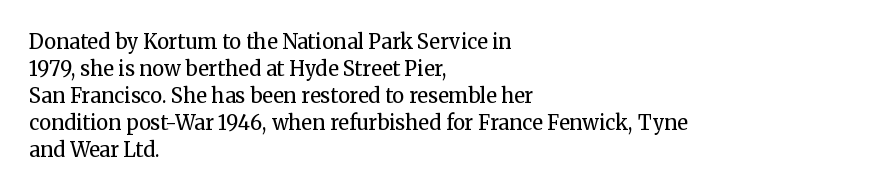
The image shows 20 px text type, upright; set left-aligned, normal line spacing (1.35x), normal letter spacing, not underlined.
